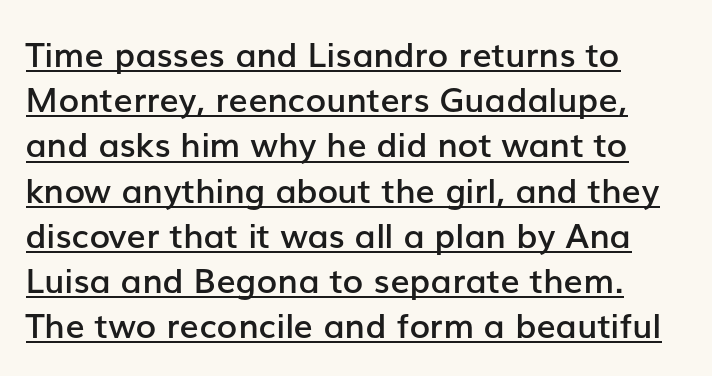
{"serif": "no", "italic": "no", "bold": "semi", "weight": "semibold", "width": "normal", "stroke_contrast": "low", "x_height": "medium", "monospaced": "no", "underline": "yes", "line_spacing": "normal", "line_spacing_ratio": 1.33, "letter_spacing": "normal", "letter_spacing_em": 0.0, "glyph_px": 34}
